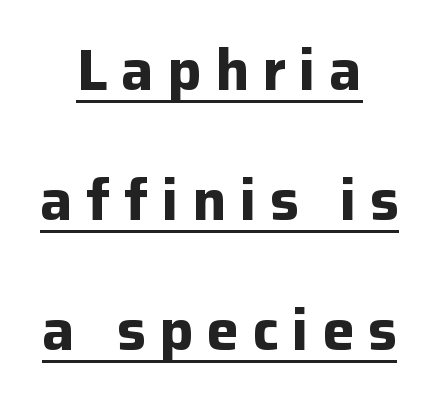
{"serif": "no", "italic": "no", "bold": "yes", "weight": "bold", "width": "normal", "stroke_contrast": "low", "x_height": "medium", "monospaced": "no", "underline": "yes", "align": "center", "line_spacing": "loose", "line_spacing_ratio": 2.24, "letter_spacing": "wide", "letter_spacing_em": 0.23, "glyph_px": 58}
